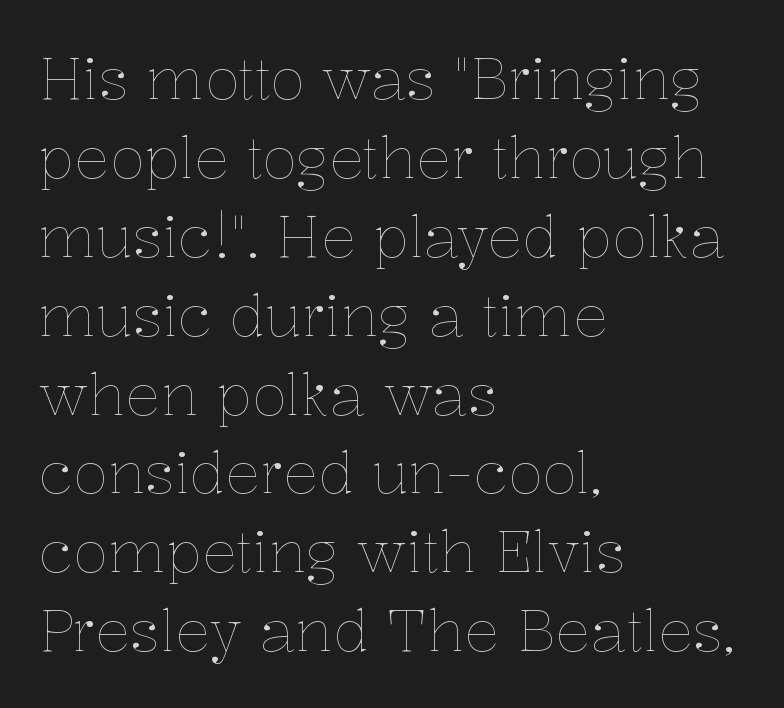
Q: Is the text bold? A: No.
Q: Is the text italic (slanted)? A: No, it is upright.
Q: Is the text underlined? A: No.
Q: How is the paragraph aligned? A: Left-aligned.
Q: Is the spacing between letters normal or unusually wide? A: Normal.
Q: Is the spacing between lines tight, normal or loose? A: Normal.
Q: Width (condensed, normal, or wide)? A: Normal.
Q: Stroke contrast? A: Low.
Q: x-height? A: Medium.
Q: Monospaced? A: No.
